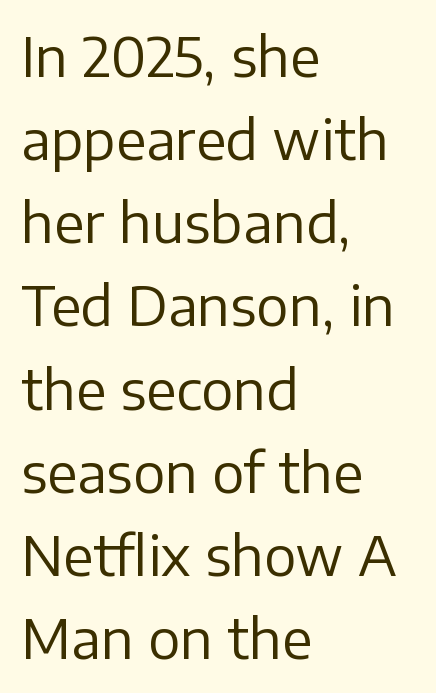
Q: Is the text bold? A: No.
Q: Is the text italic (slanted)? A: No, it is upright.
Q: Is the typeface a serif or a sans-serif typeface? A: Sans-serif.
Q: Is the text underlined? A: No.
Q: How is the paragraph aligned? A: Left-aligned.
Q: Is the spacing between letters normal or unusually wide? A: Normal.
Q: Is the spacing between lines tight, normal or loose? A: Normal.
Q: Width (condensed, normal, or wide)? A: Normal.
Q: Stroke contrast? A: Low.
Q: x-height? A: Medium.
Q: Monospaced? A: No.
